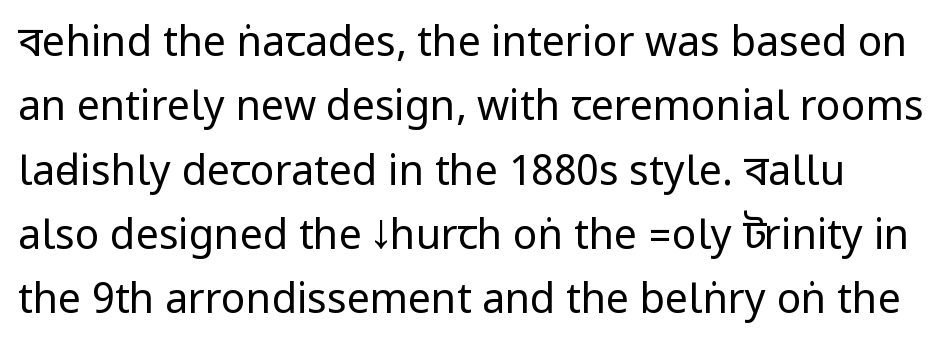
{"serif": "no", "italic": "no", "bold": "no", "weight": "regular", "width": "condensed", "stroke_contrast": "low", "underline": "no", "line_spacing": "normal", "line_spacing_ratio": 1.57, "letter_spacing": "normal", "letter_spacing_em": 0.0, "glyph_px": 41}
